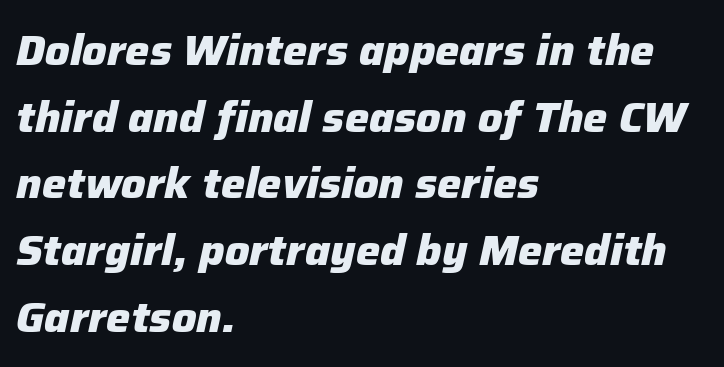
The image shows 43 px heavy type, italic (leaning right); set left-aligned, normal line spacing (1.55x), normal letter spacing, not underlined; low stroke contrast and a medium x-height.
